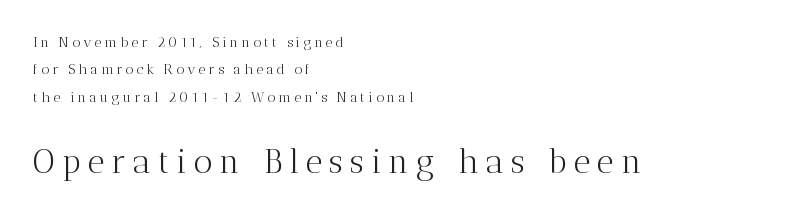
{"serif": "yes", "italic": "no", "bold": "no", "weight": "light", "width": "normal", "stroke_contrast": "medium", "x_height": "medium", "monospaced": "no", "underline": "no", "align": "left", "line_spacing": "loose", "line_spacing_ratio": 1.95, "letter_spacing": "wide", "letter_spacing_em": 0.21, "larger_block": "second", "size_ratio": 2.36, "glyph_px": 33}
